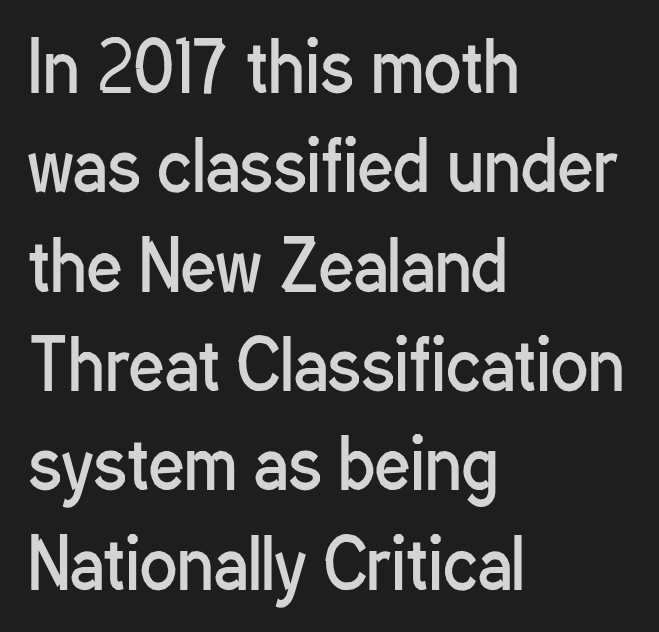
Q: Is the text bold? A: No.
Q: Is the text italic (slanted)? A: No, it is upright.
Q: Is the typeface a serif or a sans-serif typeface? A: Sans-serif.
Q: Is the text underlined? A: No.
Q: How is the paragraph aligned? A: Left-aligned.
Q: Is the spacing between letters normal or unusually wide? A: Normal.
Q: Is the spacing between lines tight, normal or loose? A: Normal.
Q: Width (condensed, normal, or wide)? A: Condensed.
Q: Stroke contrast? A: Low.
Q: x-height? A: Medium.
Q: Monospaced? A: No.
